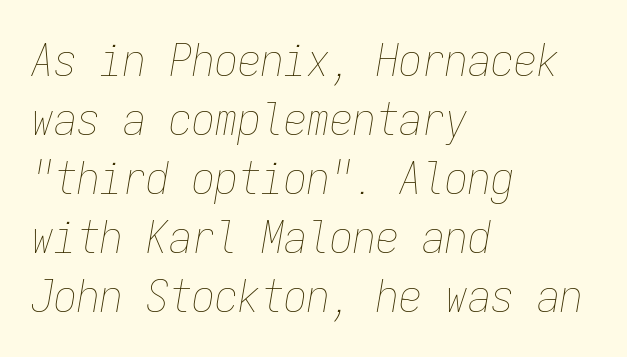
Q: Is the text bold? A: No.
Q: Is the text italic (slanted)? A: Yes, it leans right by about 9 degrees.
Q: Is the text underlined? A: No.
Q: How is the paragraph aligned? A: Left-aligned.
Q: Is the spacing between letters normal or unusually wide? A: Normal.
Q: Is the spacing between lines tight, normal or loose? A: Normal.
Q: Width (condensed, normal, or wide)? A: Condensed.
Q: Stroke contrast? A: Low.
Q: x-height? A: Medium.
Q: Monospaced? A: Yes.
